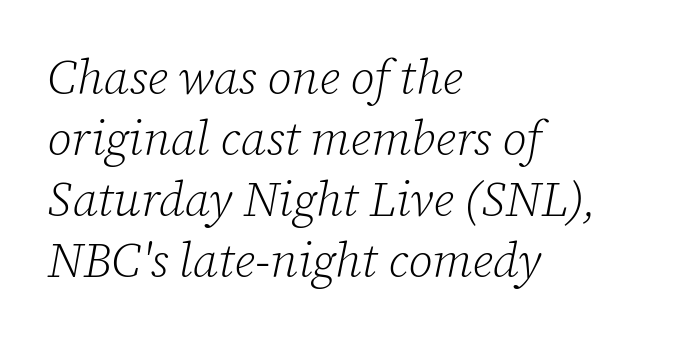
{"serif": "yes", "italic": "yes", "lean": "right", "slant_degrees": 12, "bold": "no", "weight": "light", "width": "normal", "stroke_contrast": "low", "x_height": "medium", "monospaced": "no", "underline": "no", "align": "left", "line_spacing": "normal", "line_spacing_ratio": 1.27, "letter_spacing": "normal", "letter_spacing_em": 0.0, "glyph_px": 48}
